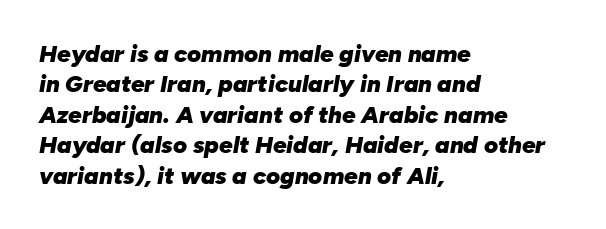
Q: Is the text bold? A: Yes.
Q: Is the text italic (slanted)? A: Yes, it leans right by about 10 degrees.
Q: Is the text underlined? A: No.
Q: How is the paragraph aligned? A: Left-aligned.
Q: Is the spacing between letters normal or unusually wide? A: Normal.
Q: Is the spacing between lines tight, normal or loose? A: Normal.
